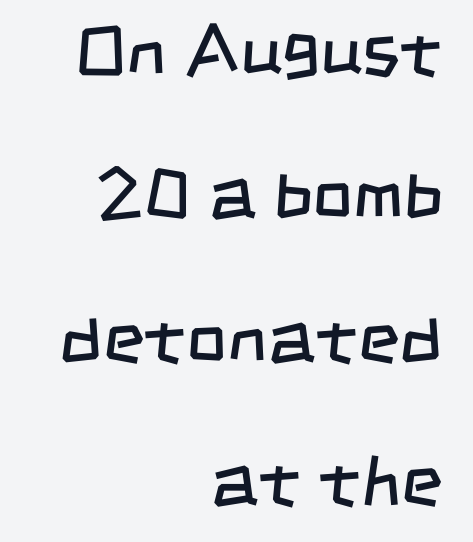
The image shows 71 px regular-weight, condensed sans-serif type; set right-aligned, loose line spacing (2.02x), normal letter spacing, not underlined; low stroke contrast and a large x-height.
